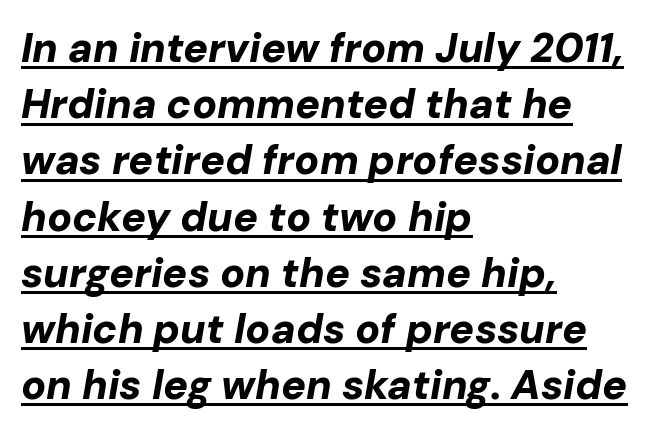
Q: Is the text bold? A: Yes.
Q: Is the text italic (slanted)? A: Yes, it leans right by about 10 degrees.
Q: Is the text underlined? A: Yes.
Q: How is the paragraph aligned? A: Left-aligned.
Q: Is the spacing between letters normal or unusually wide? A: Normal.
Q: Is the spacing between lines tight, normal or loose? A: Normal.
Q: Width (condensed, normal, or wide)? A: Normal.
Q: Stroke contrast? A: Low.
Q: x-height? A: Medium.
Q: Monospaced? A: No.
